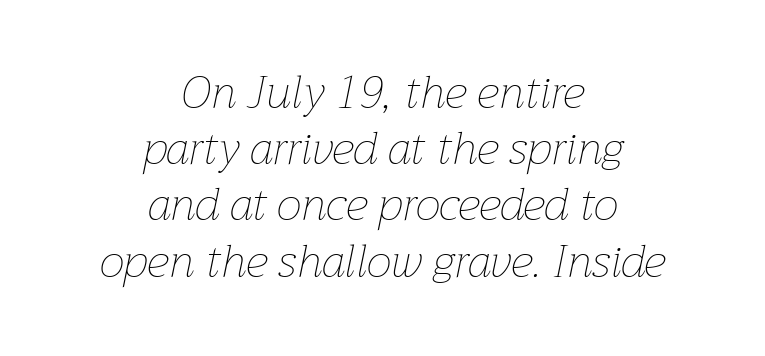
On a weight scale, this lands at 450 or below. The letters sit at their default tracking, neither squeezed nor spread. Observe the lean: these are italic letterforms. Quick note: interline space is typical.
